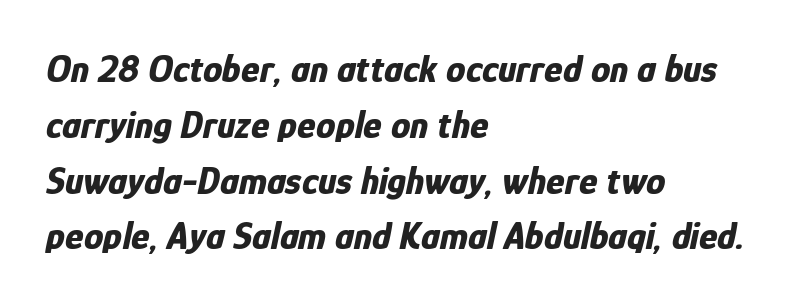
The type is set solid horizontally, with unmodified tracking. Type without underlining. The whole block is typeset with a tilt. Horizontal bands of white between lines are of average thickness.
